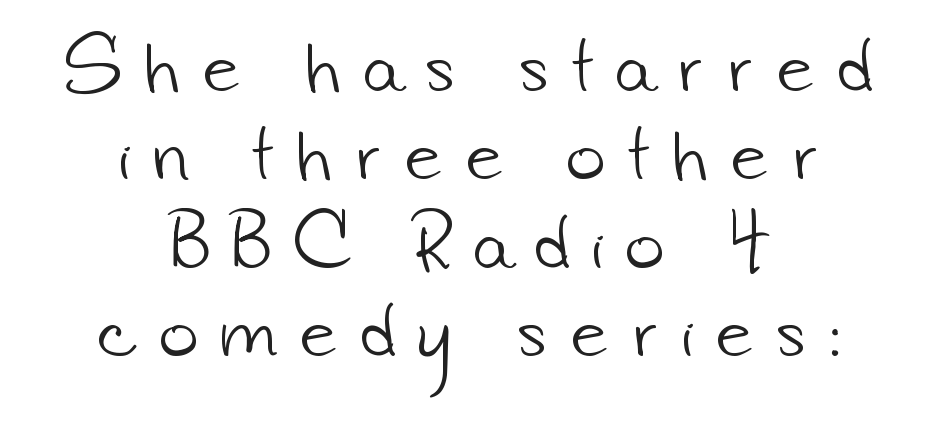
Horizontal bands of white between lines are of average thickness. Decoration check: the copy has no underline. The characters are drawn with everyday or finer stroke widths. The type family on display is of the sans-serif kind.
